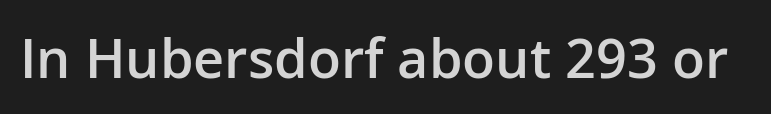
The image shows 54 px semibold sans-serif type, upright; set normal letter spacing, not underlined; low stroke contrast and a medium x-height.
